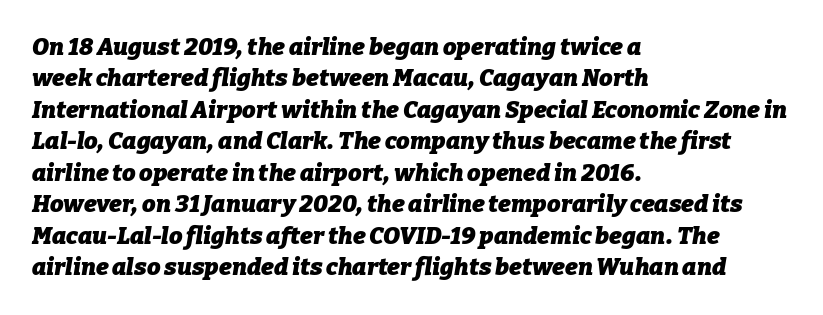
The image shows 24 px bold type, italic (leaning right); set left-aligned, normal line spacing (1.31x), normal letter spacing, not underlined.
